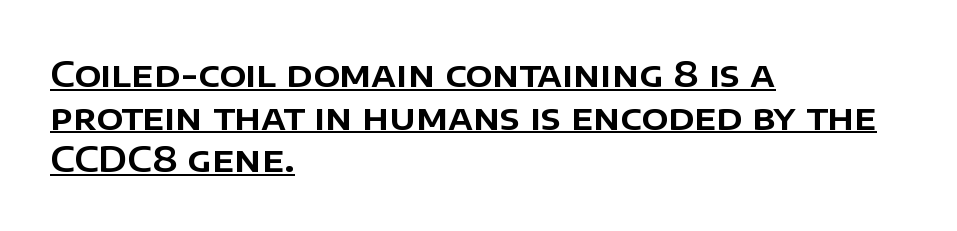
Q: Is the text italic (slanted)? A: No, it is upright.
Q: Is the typeface a serif or a sans-serif typeface? A: Sans-serif.
Q: Is the text underlined? A: Yes.
Q: How is the paragraph aligned? A: Left-aligned.
Q: Is the spacing between letters normal or unusually wide? A: Normal.
Q: Width (condensed, normal, or wide)? A: Normal.
Q: Stroke contrast? A: Low.
Q: x-height? A: Large.
Q: Monospaced? A: No.
